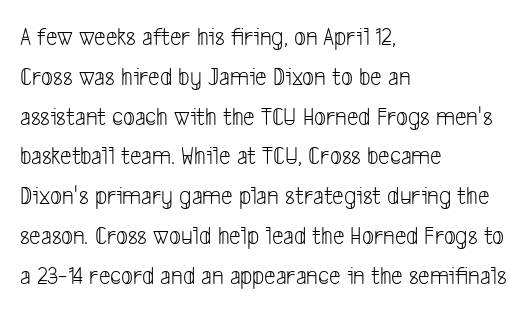
{"bold": "no", "underline": "no", "align": "left", "line_spacing": "normal", "line_spacing_ratio": 1.53, "letter_spacing": "normal", "letter_spacing_em": 0.0, "glyph_px": 26}
